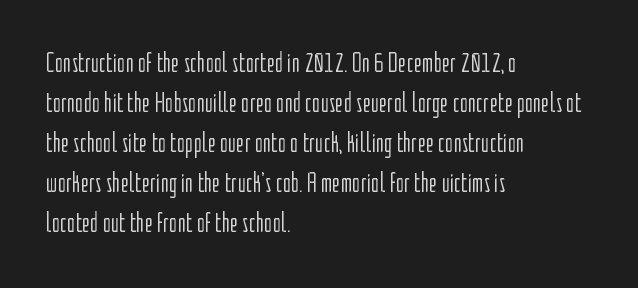
No extra ink here — the face is not bold. A typesetter would call this zero additional tracking. The specimen reads as upright at a glance. Serifs: no, the terminals of the letterforms are clean.
